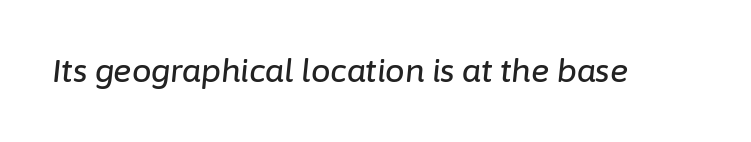
The image shows 31 px text type, italic (leaning right); set normal letter spacing, not underlined; low stroke contrast and a medium x-height.
